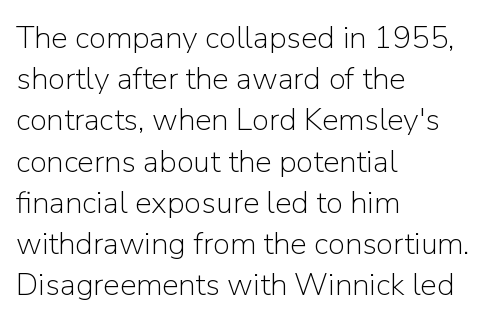
The image shows 31 px light sans-serif type, upright; set left-aligned, normal line spacing (1.33x), normal letter spacing, not underlined; low stroke contrast and a medium x-height.
